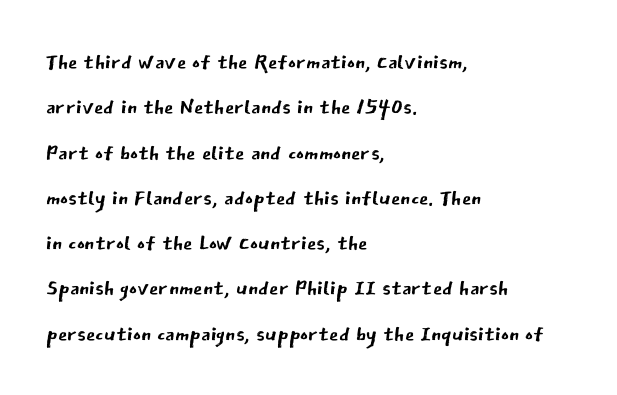
Q: Is the text bold? A: No.
Q: Is the text italic (slanted)? A: No, it is upright.
Q: Is the typeface a serif or a sans-serif typeface? A: Sans-serif.
Q: Is the text underlined? A: No.
Q: How is the paragraph aligned? A: Left-aligned.
Q: Is the spacing between letters normal or unusually wide? A: Normal.
Q: Is the spacing between lines tight, normal or loose? A: Normal.
Q: Width (condensed, normal, or wide)? A: Normal.
Q: Stroke contrast? A: Low.
Q: x-height? A: Medium.
Q: Monospaced? A: No.
